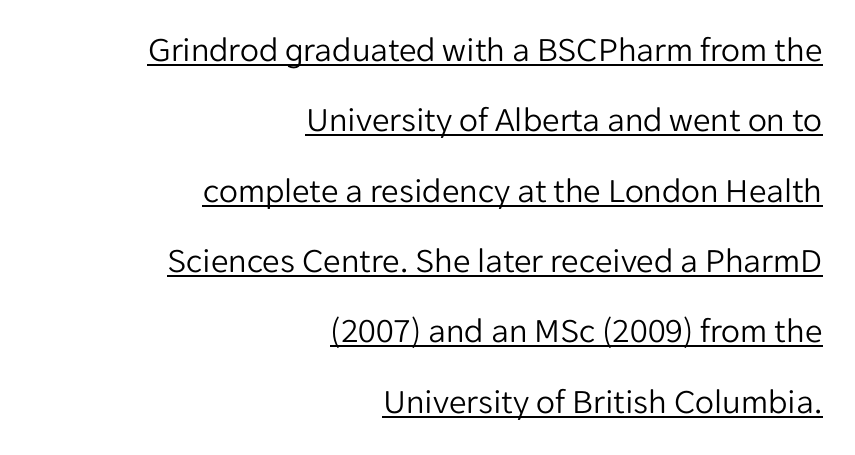
Q: Is the text bold? A: No.
Q: Is the text italic (slanted)? A: No, it is upright.
Q: Is the typeface a serif or a sans-serif typeface? A: Sans-serif.
Q: Is the text underlined? A: Yes.
Q: How is the paragraph aligned? A: Right-aligned.
Q: Is the spacing between letters normal or unusually wide? A: Normal.
Q: Is the spacing between lines tight, normal or loose? A: Loose.
Q: Width (condensed, normal, or wide)? A: Normal.
Q: Stroke contrast? A: Low.
Q: x-height? A: Medium.
Q: Monospaced? A: No.
